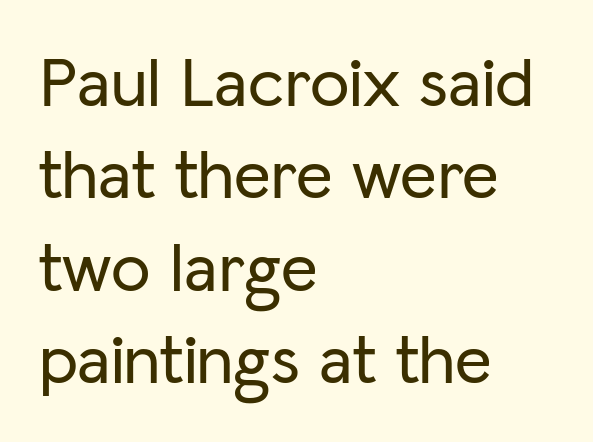
Q: Is the text italic (slanted)? A: No, it is upright.
Q: Is the typeface a serif or a sans-serif typeface? A: Sans-serif.
Q: Is the text underlined? A: No.
Q: How is the paragraph aligned? A: Left-aligned.
Q: Is the spacing between letters normal or unusually wide? A: Normal.
Q: Is the spacing between lines tight, normal or loose? A: Normal.
Q: Width (condensed, normal, or wide)? A: Normal.
Q: Stroke contrast? A: Low.
Q: x-height? A: Medium.
Q: Monospaced? A: No.
